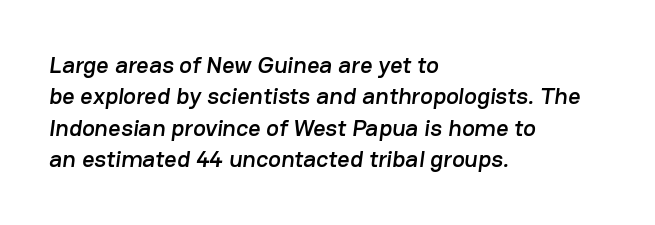
The image shows 24 px text type; set left-aligned, normal line spacing (1.31x), normal letter spacing, not underlined.
